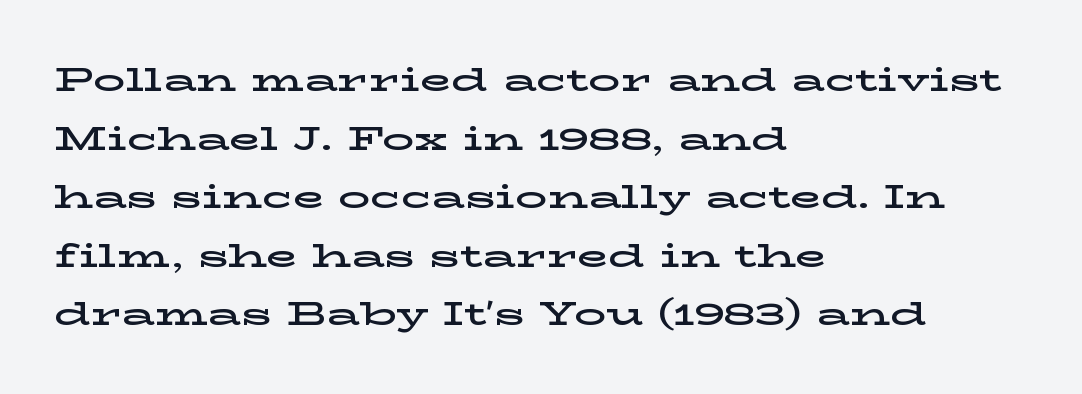
The image shows 32 px wide serif type, upright; set left-aligned, line spacing 1.83x, normal letter spacing, not underlined; low stroke contrast and a medium x-height.
